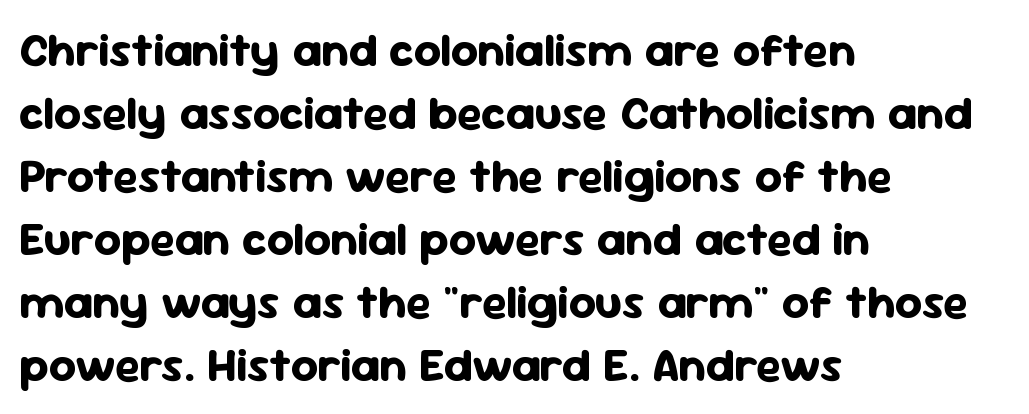
The image shows 47 px bold sans-serif type, upright; set left-aligned, normal line spacing (1.34x), normal letter spacing, not underlined; low stroke contrast and a medium x-height.
